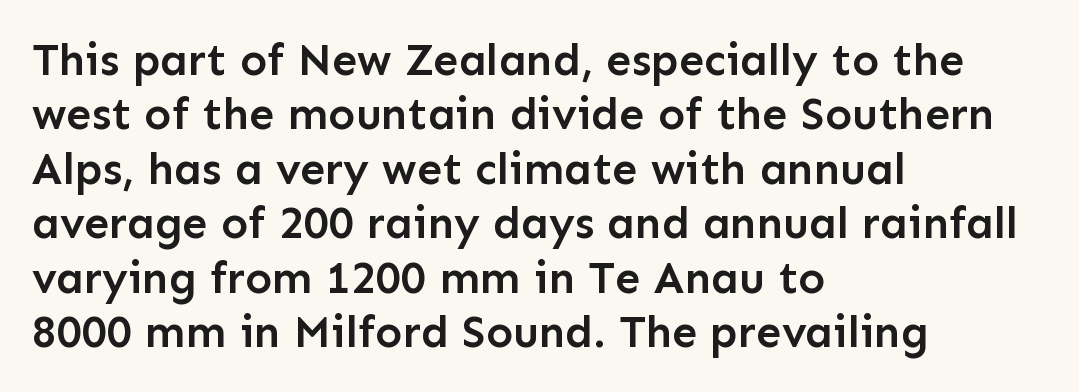
This is roman type, the default non-slanted kind. Honestly, there is no underline to notice here at all. The passage shown has conventional tracking throughout. Is this a sans? Yes — the strokes have no serifs. The paragraph shown leans on its left margin. On the weight axis this lands at semibold, roughly 600.
